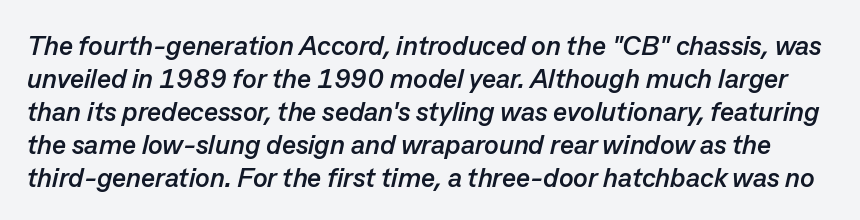
Q: Is the text bold? A: Yes.
Q: Is the text italic (slanted)? A: Yes, it leans right by about 13 degrees.
Q: Is the text underlined? A: No.
Q: Is the spacing between letters normal or unusually wide? A: Normal.
